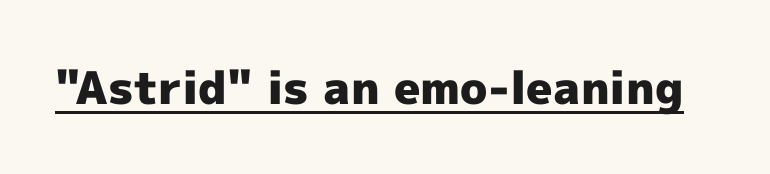
This is underlined copy, the kind a proofreader might mark for attention. The glyphs in this specimen are sans serif. Every stem runs plumb, perpendicular to the baseline. Nobody touched the tracking dial on this one. Character widths vary here, with narrow letters taking less room than wide ones. What weight is shown? A full bold with thick strokes.
